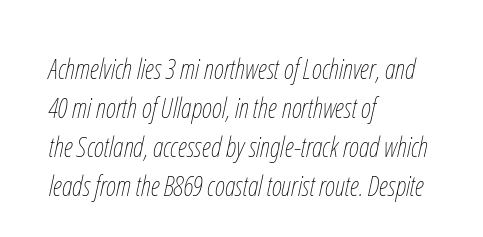
{"italic": "yes", "lean": "right", "slant_degrees": 12, "bold": "no", "weight": "thin", "width": "condensed", "stroke_contrast": "low", "x_height": "medium", "monospaced": "no", "underline": "no", "align": "left", "line_spacing": "normal", "line_spacing_ratio": 1.39, "letter_spacing": "normal", "letter_spacing_em": 0.0, "glyph_px": 28}
